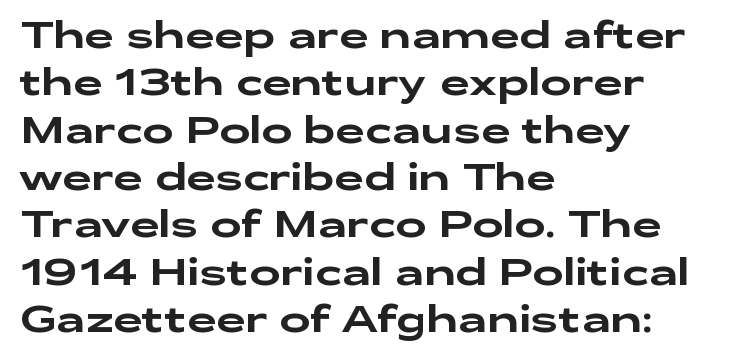
{"serif": "no", "italic": "no", "width": "wide", "stroke_contrast": "low", "x_height": "medium", "monospaced": "no", "underline": "no", "align": "left", "line_spacing": "normal", "line_spacing_ratio": 1.28, "letter_spacing": "normal", "letter_spacing_em": 0.0, "glyph_px": 37}
